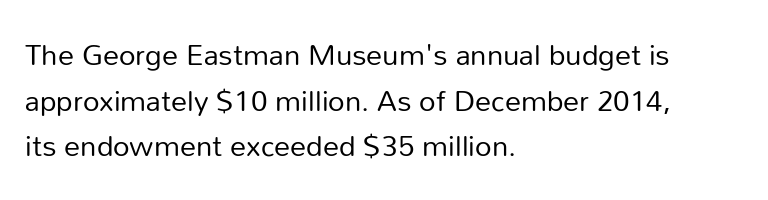
{"serif": "no", "italic": "no", "bold": "no", "weight": "regular", "width": "normal", "stroke_contrast": "low", "x_height": "medium", "monospaced": "no", "underline": "no", "align": "left", "line_spacing": "normal", "line_spacing_ratio": 1.57, "letter_spacing": "normal", "letter_spacing_em": 0.0, "glyph_px": 29}
